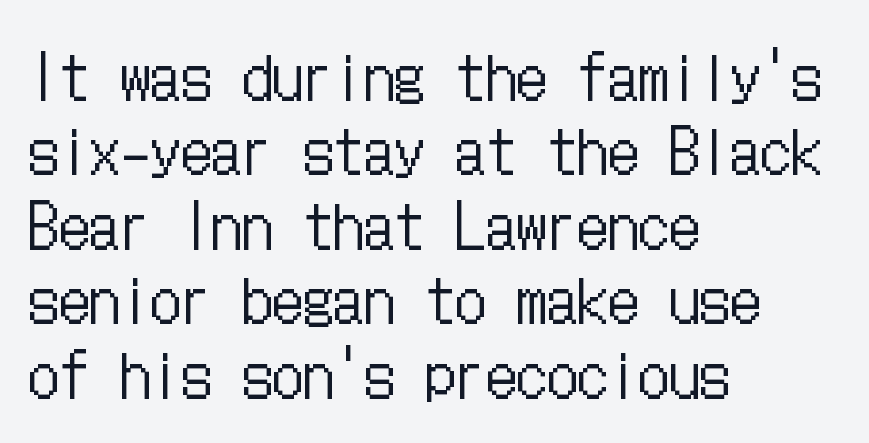
Q: Is the text bold? A: No.
Q: Is the text italic (slanted)? A: No, it is upright.
Q: Is the text underlined? A: No.
Q: How is the paragraph aligned? A: Left-aligned.
Q: Is the spacing between letters normal or unusually wide? A: Normal.
Q: Width (condensed, normal, or wide)? A: Condensed.
Q: Stroke contrast? A: Low.
Q: x-height? A: Medium.
